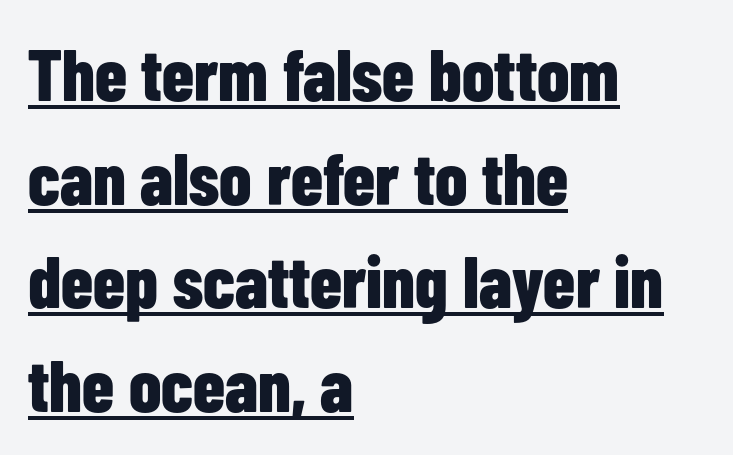
Q: Is the text bold? A: Yes.
Q: Is the text italic (slanted)? A: No, it is upright.
Q: Is the typeface a serif or a sans-serif typeface? A: Sans-serif.
Q: Is the text underlined? A: Yes.
Q: How is the paragraph aligned? A: Left-aligned.
Q: Is the spacing between letters normal or unusually wide? A: Normal.
Q: Is the spacing between lines tight, normal or loose? A: Normal.
Q: Width (condensed, normal, or wide)? A: Condensed.
Q: Stroke contrast? A: Low.
Q: x-height? A: Medium.
Q: Monospaced? A: No.
